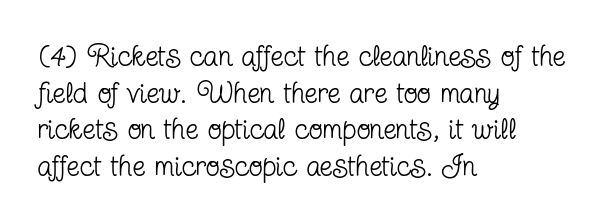
The image shows 29 px regular-weight, condensed serif type, upright; set left-aligned, normal line spacing (1.26x), normal letter spacing, not underlined; low stroke contrast and a medium x-height.
